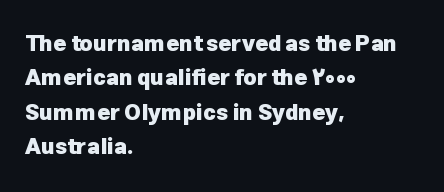
{"italic": "no", "bold": "yes", "underline": "no", "align": "left", "line_spacing": "normal", "line_spacing_ratio": 1.56, "letter_spacing": "normal", "letter_spacing_em": 0.0, "glyph_px": 22}
